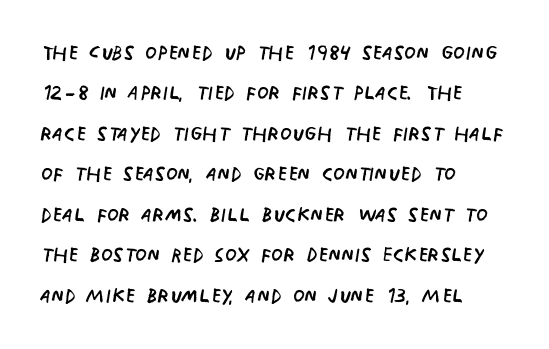
Q: Is the text bold? A: No.
Q: Is the text underlined? A: No.
Q: How is the paragraph aligned? A: Left-aligned.
Q: Is the spacing between letters normal or unusually wide? A: Normal.
Q: Is the spacing between lines tight, normal or loose? A: Normal.
